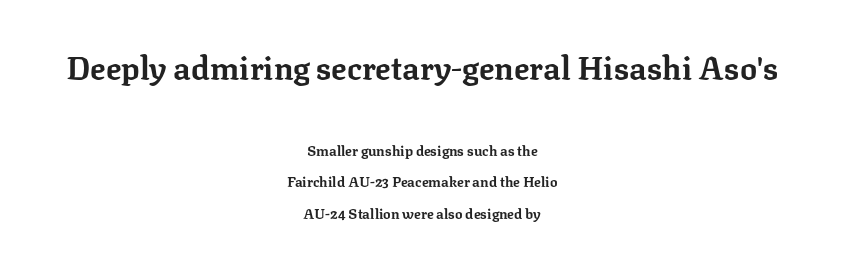
{"serif": "yes", "italic": "no", "bold": "yes", "weight": "bold", "width": "normal", "stroke_contrast": "low", "x_height": "medium", "monospaced": "no", "underline": "no", "align": "center", "line_spacing": "loose", "line_spacing_ratio": 2.28, "letter_spacing": "normal", "letter_spacing_em": 0.0, "larger_block": "first", "size_ratio": 2.29, "glyph_px": 32}
